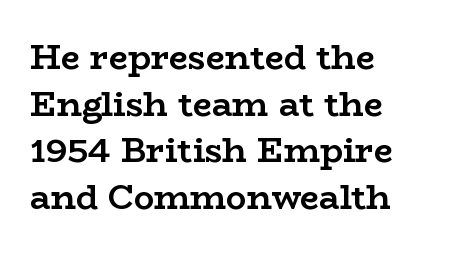
The image shows 34 px semibold, wide serif type, upright; set left-aligned, normal line spacing (1.37x), normal letter spacing, not underlined; low stroke contrast and a medium x-height.
